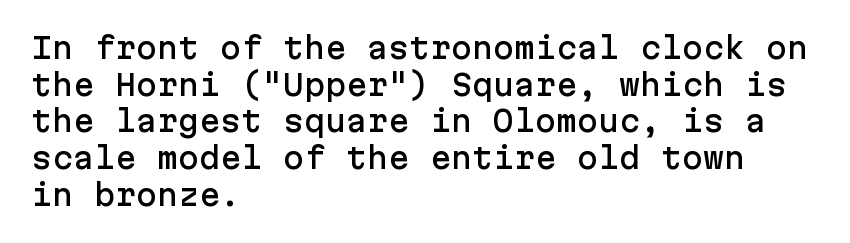
Q: Is the text italic (slanted)? A: No, it is upright.
Q: Is the typeface a serif or a sans-serif typeface? A: Sans-serif.
Q: Is the text underlined? A: No.
Q: How is the paragraph aligned? A: Left-aligned.
Q: Is the spacing between letters normal or unusually wide? A: Normal.
Q: Is the spacing between lines tight, normal or loose? A: Normal.
Q: Width (condensed, normal, or wide)? A: Normal.
Q: Stroke contrast? A: Low.
Q: x-height? A: Medium.
